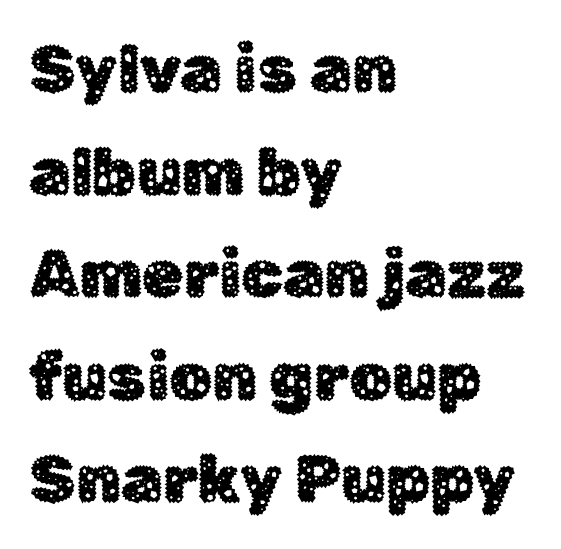
{"serif": "no", "italic": "no", "width": "normal", "stroke_contrast": "low", "x_height": "medium", "monospaced": "no", "underline": "no", "align": "left", "line_spacing": "normal", "line_spacing_ratio": 1.53, "letter_spacing": "normal", "letter_spacing_em": 0.0, "glyph_px": 67}
